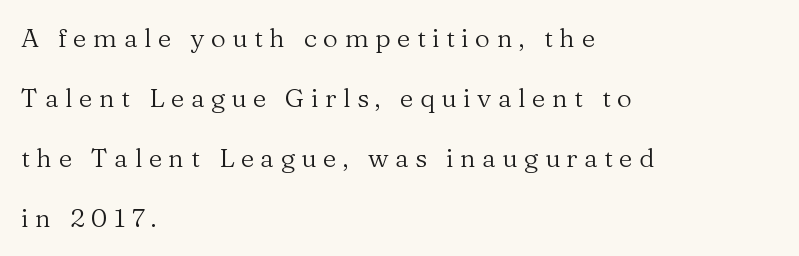
The image shows 26 px text type, upright; set left-aligned, loose line spacing (2.31x), unusually wide letter spacing (+0.25 em), not underlined.
